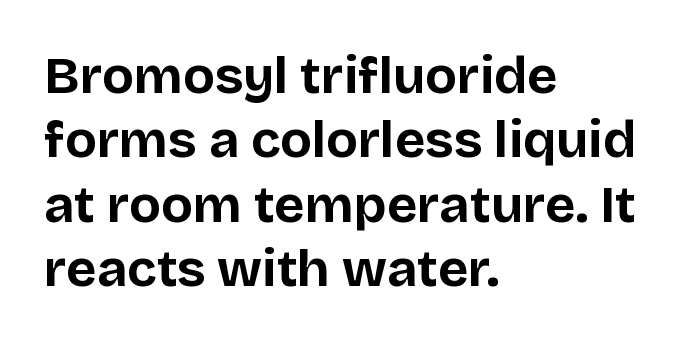
{"serif": "no", "italic": "no", "bold": "yes", "weight": "bold", "width": "normal", "stroke_contrast": "low", "x_height": "large", "monospaced": "no", "underline": "no", "align": "left", "line_spacing_ratio": 1.24, "letter_spacing": "normal", "letter_spacing_em": 0.0, "glyph_px": 52}
